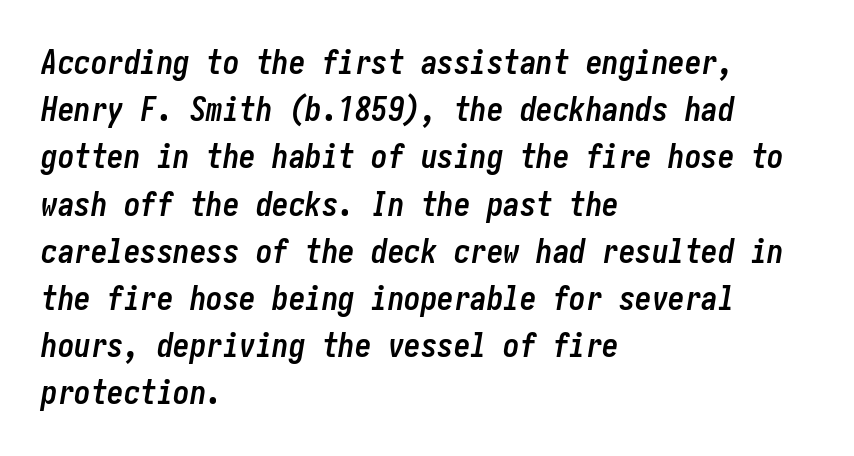
Q: Is the text bold? A: Yes.
Q: Is the text italic (slanted)? A: Yes, it leans right by about 10 degrees.
Q: Is the text underlined? A: No.
Q: How is the paragraph aligned? A: Left-aligned.
Q: Is the spacing between letters normal or unusually wide? A: Normal.
Q: Is the spacing between lines tight, normal or loose? A: Normal.
Q: Width (condensed, normal, or wide)? A: Condensed.
Q: Stroke contrast? A: Low.
Q: x-height? A: Medium.
